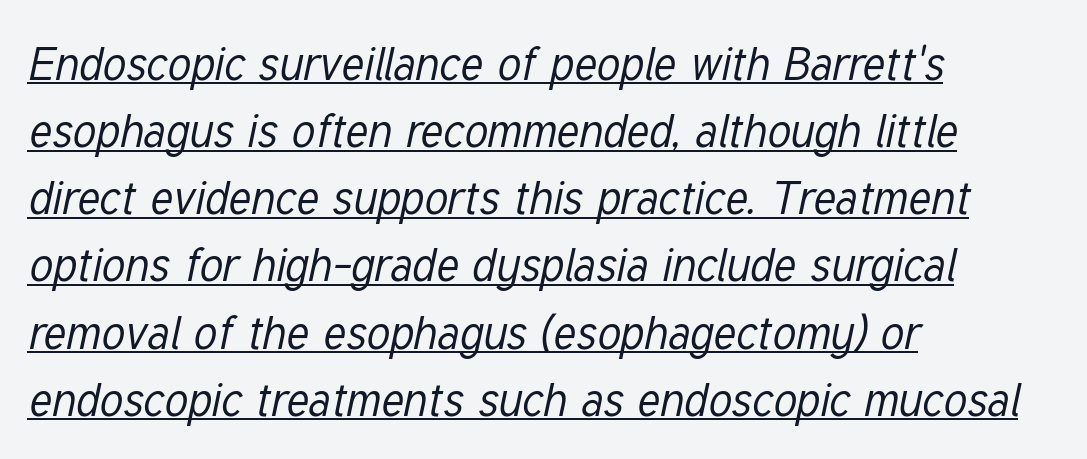
Q: Is the text bold? A: No.
Q: Is the text italic (slanted)? A: Yes, it leans right by about 12 degrees.
Q: Is the text underlined? A: Yes.
Q: How is the paragraph aligned? A: Left-aligned.
Q: Is the spacing between letters normal or unusually wide? A: Normal.
Q: Is the spacing between lines tight, normal or loose? A: Normal.
Q: Width (condensed, normal, or wide)? A: Condensed.
Q: Stroke contrast? A: Low.
Q: x-height? A: Medium.
Q: Monospaced? A: No.
